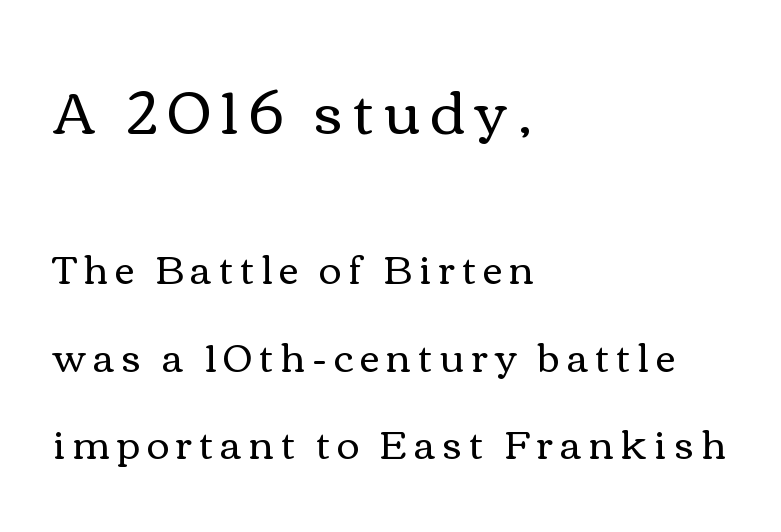
Each row of text sits above clean, open space. Caption: upper text group enlarged, lower text group reduced. Every stem runs plumb, perpendicular to the baseline. Is this a fixed-width face? No — the glyphs have proportional, varying widths.
